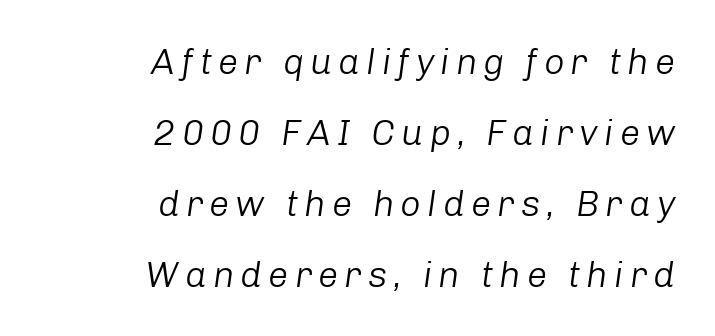
Q: Is the text bold? A: No.
Q: Is the text italic (slanted)? A: Yes, it leans right by about 8 degrees.
Q: Is the text underlined? A: No.
Q: How is the paragraph aligned? A: Right-aligned.
Q: Is the spacing between lines tight, normal or loose? A: Loose.
Q: Width (condensed, normal, or wide)? A: Normal.
Q: Stroke contrast? A: Low.
Q: x-height? A: Medium.
Q: Monospaced? A: No.
